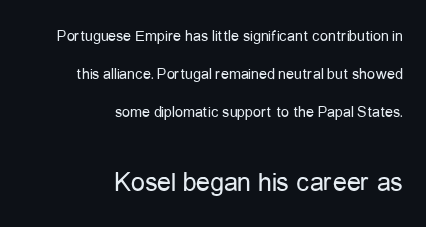
Look at the bottom of the vertical strokes: they stop flat, with no serifs. The strokes carry an ordinary text weight at most. Summary of vertical rhythm: relaxed, with wide interline spacing. The rendering anchors every line to the right-hand side. In this sample the second text group is rendered at the bigger scale.
